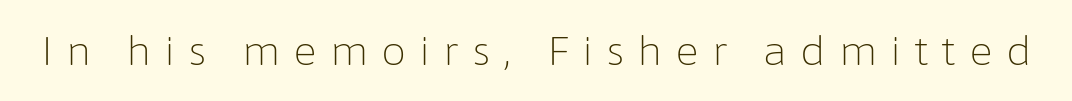
{"serif": "no", "italic": "no", "bold": "no", "weight": "light", "width": "normal", "stroke_contrast": "low", "x_height": "medium", "monospaced": "no", "underline": "no", "letter_spacing": "wide", "letter_spacing_em": 0.32, "glyph_px": 40}
